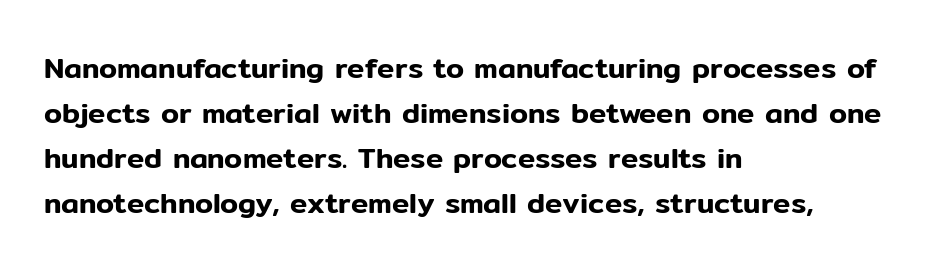
Q: Is the text italic (slanted)? A: No, it is upright.
Q: Is the typeface a serif or a sans-serif typeface? A: Sans-serif.
Q: Is the text underlined? A: No.
Q: How is the paragraph aligned? A: Left-aligned.
Q: Is the spacing between letters normal or unusually wide? A: Normal.
Q: Is the spacing between lines tight, normal or loose? A: Normal.
Q: Width (condensed, normal, or wide)? A: Normal.
Q: Stroke contrast? A: Low.
Q: x-height? A: Medium.
Q: Monospaced? A: No.
